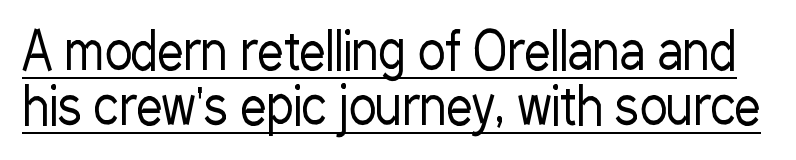
The image shows 52 px regular-weight, condensed sans-serif type, upright; set tight line spacing (1.06x), normal letter spacing, underlined; low stroke contrast and a medium x-height.
